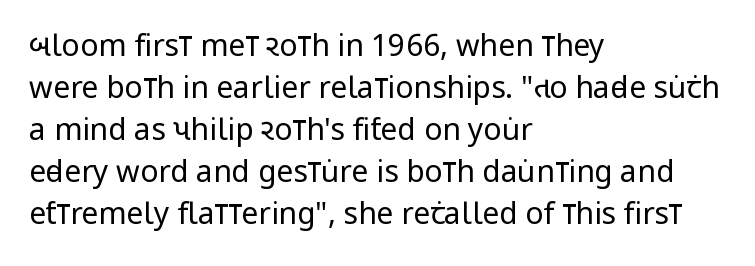
The image shows 30 px regular-weight, condensed sans-serif type, upright; set left-aligned, normal line spacing (1.4x), normal letter spacing, not underlined; low stroke contrast and a large x-height.
